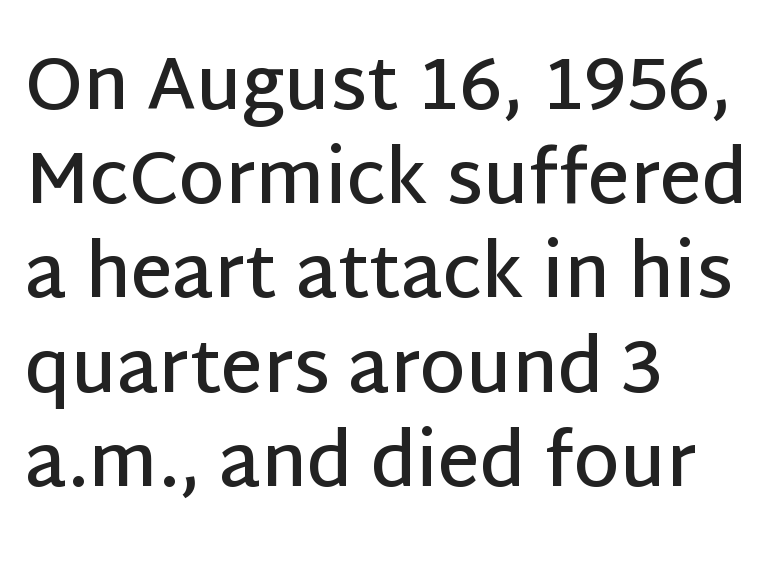
Q: Is the text bold? A: Semi-bold.
Q: Is the text italic (slanted)? A: No, it is upright.
Q: Is the typeface a serif or a sans-serif typeface? A: Sans-serif.
Q: Is the text underlined? A: No.
Q: How is the paragraph aligned? A: Left-aligned.
Q: Is the spacing between letters normal or unusually wide? A: Normal.
Q: Is the spacing between lines tight, normal or loose? A: Normal.
Q: Width (condensed, normal, or wide)? A: Normal.
Q: Stroke contrast? A: Low.
Q: x-height? A: Large.
Q: Monospaced? A: No.
